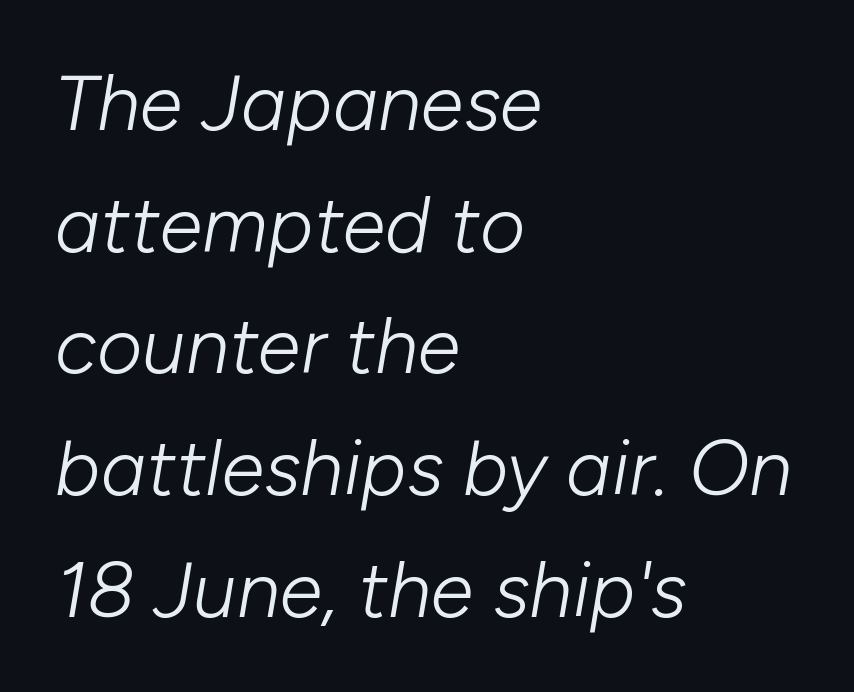
{"italic": "yes", "lean": "right", "slant_degrees": 10, "bold": "no", "weight": "light", "width": "normal", "stroke_contrast": "low", "x_height": "medium", "monospaced": "no", "underline": "no", "align": "left", "line_spacing": "normal", "line_spacing_ratio": 1.56, "letter_spacing": "normal", "letter_spacing_em": 0.0, "glyph_px": 78}
